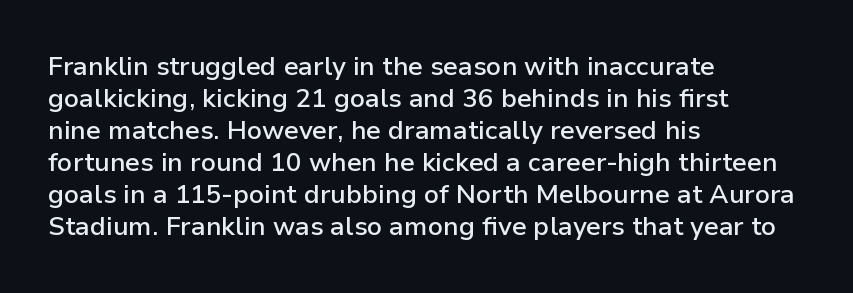
Q: Is the text bold? A: Semi-bold.
Q: Is the text italic (slanted)? A: No, it is upright.
Q: Is the text underlined? A: No.
Q: How is the paragraph aligned? A: Left-aligned.
Q: Is the spacing between letters normal or unusually wide? A: Normal.
